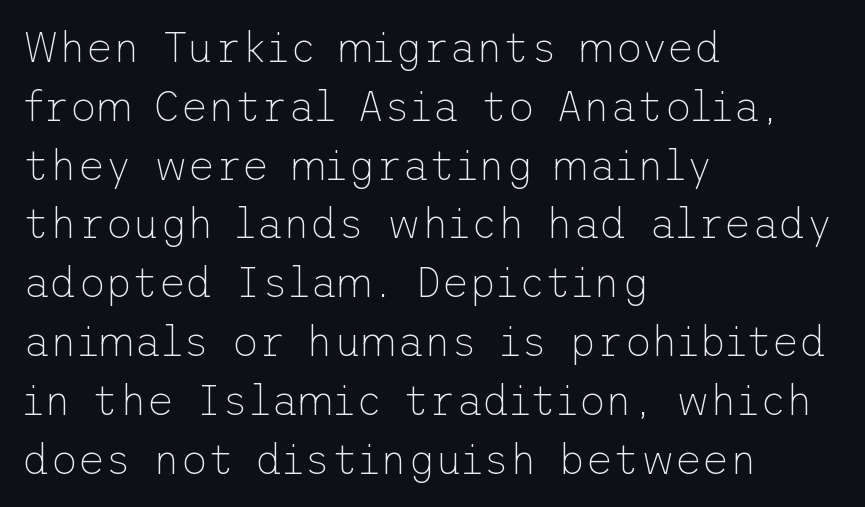
Q: Is the text bold? A: No.
Q: Is the text italic (slanted)? A: No, it is upright.
Q: Is the typeface a serif or a sans-serif typeface? A: Sans-serif.
Q: Is the text underlined? A: No.
Q: How is the paragraph aligned? A: Left-aligned.
Q: Is the spacing between letters normal or unusually wide? A: Normal.
Q: Is the spacing between lines tight, normal or loose? A: Normal.
Q: Width (condensed, normal, or wide)? A: Normal.
Q: Stroke contrast? A: Low.
Q: x-height? A: Medium.
